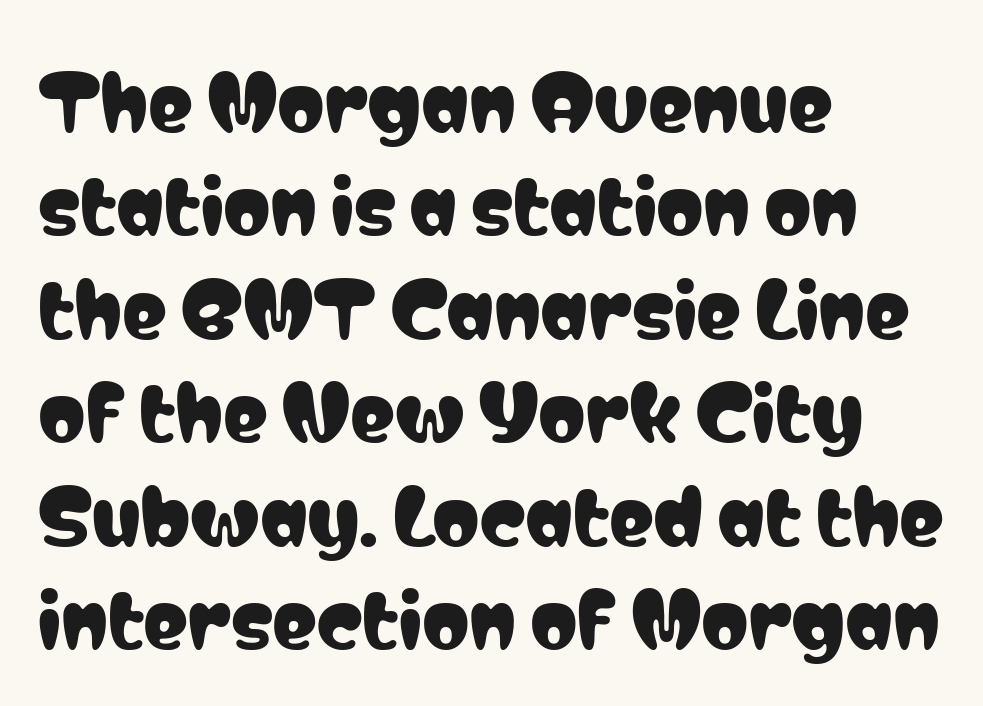
Each letter keeps its own natural width here, so spacing adapts to shape. Teacher's note: observe the even left margin — that is flush-left alignment. Does the type have serifs? No, each stem ends abruptly. A normal amount of white space separates one row of letters from the next. Standard letterfit; no display-style spreading of the glyphs. The strip under each line holds only bare page.
